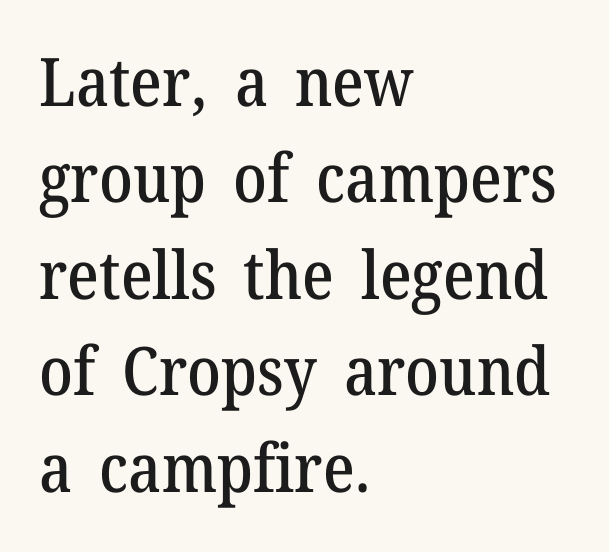
{"serif": "yes", "italic": "no", "width": "normal", "stroke_contrast": "medium", "x_height": "medium", "monospaced": "no", "underline": "no", "align": "left", "line_spacing": "normal", "line_spacing_ratio": 1.44, "letter_spacing": "normal", "letter_spacing_em": 0.0, "glyph_px": 67}
